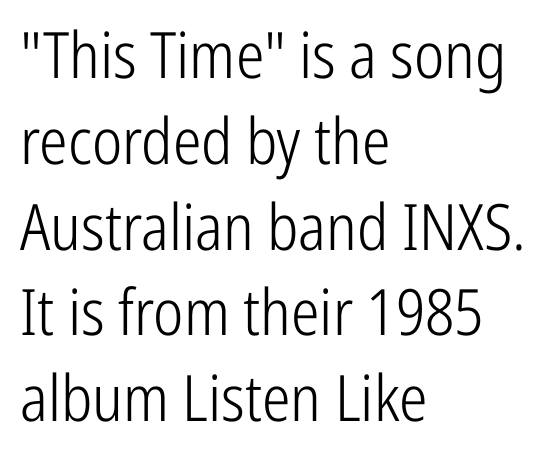
The image shows 64 px light, condensed sans-serif type, upright; set left-aligned, normal line spacing (1.34x), normal letter spacing, not underlined; low stroke contrast and a medium x-height.
